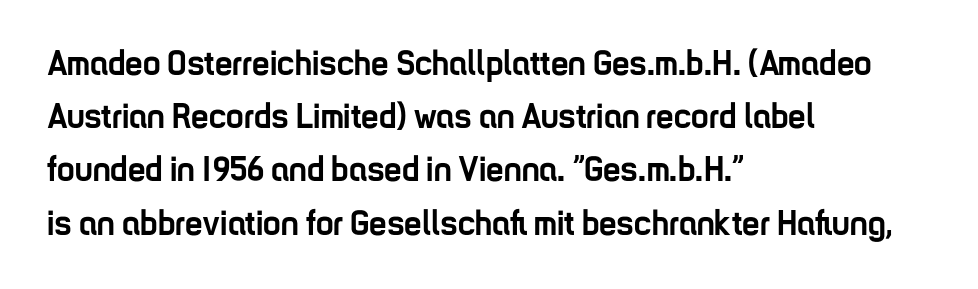
The image shows 35 px semibold, condensed sans-serif type, upright; set left-aligned, normal line spacing (1.52x), normal letter spacing, not underlined; low stroke contrast and a medium x-height.
